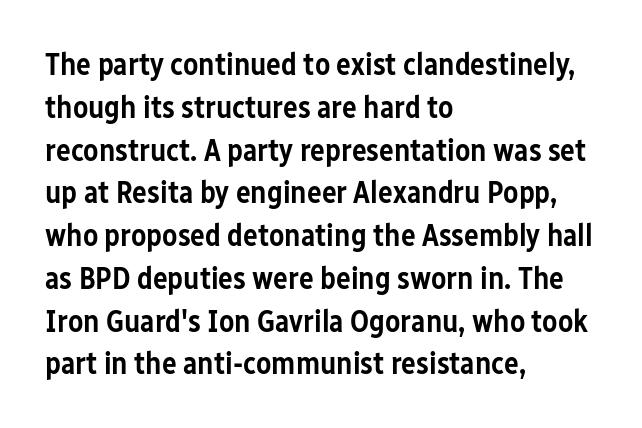
The image shows 31 px semibold, condensed sans-serif type, upright; set left-aligned, normal line spacing (1.38x), normal letter spacing, not underlined; low stroke contrast and a medium x-height.
